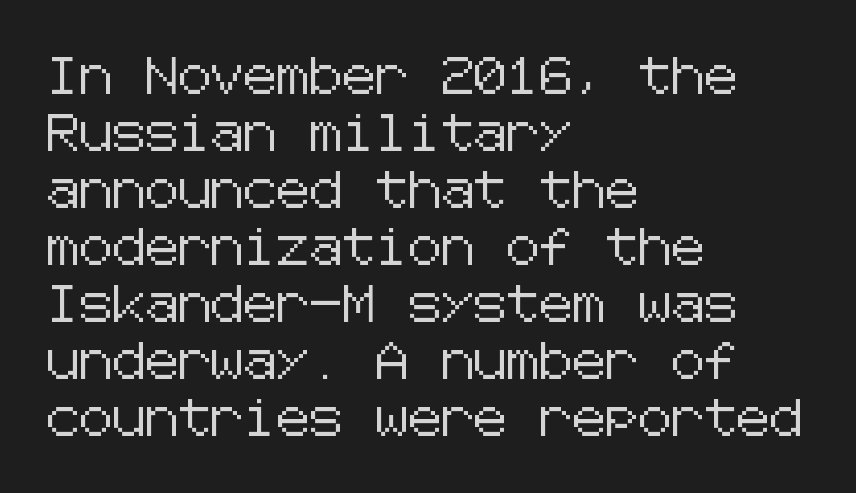
The image shows 37 px sans-serif type, upright; set left-aligned, normal line spacing (1.54x), normal letter spacing, not underlined; low stroke contrast and a medium x-height.
